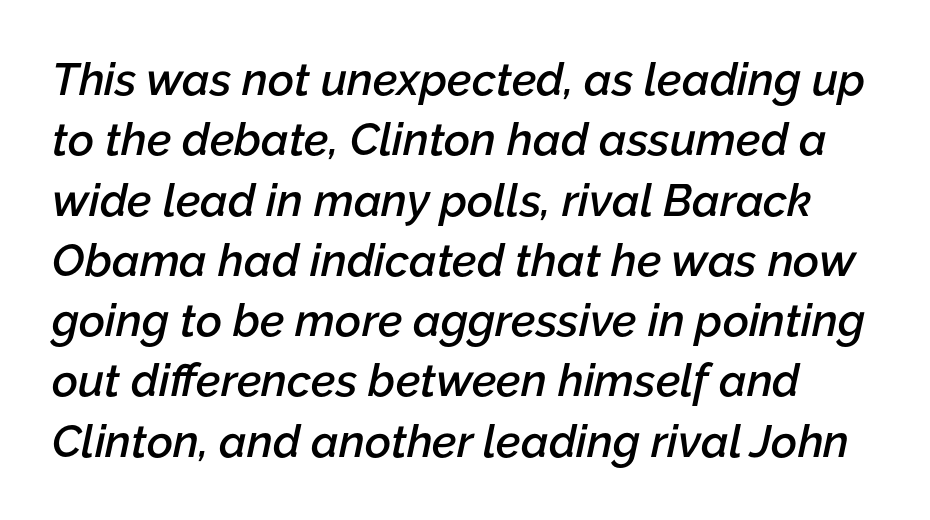
Q: Is the text bold? A: Semi-bold.
Q: Is the text italic (slanted)? A: Yes, it leans right by about 12 degrees.
Q: Is the text underlined? A: No.
Q: Is the spacing between letters normal or unusually wide? A: Normal.
Q: Is the spacing between lines tight, normal or loose? A: Normal.
Q: Width (condensed, normal, or wide)? A: Normal.
Q: Stroke contrast? A: Low.
Q: x-height? A: Medium.
Q: Monospaced? A: No.
